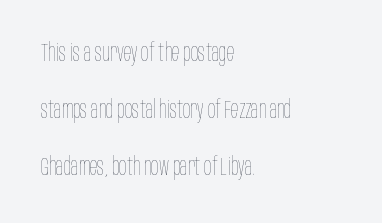
Q: Is the text bold? A: No.
Q: Is the text italic (slanted)? A: No, it is upright.
Q: Is the text underlined? A: No.
Q: How is the paragraph aligned? A: Left-aligned.
Q: Is the spacing between letters normal or unusually wide? A: Normal.
Q: Is the spacing between lines tight, normal or loose? A: Loose.
